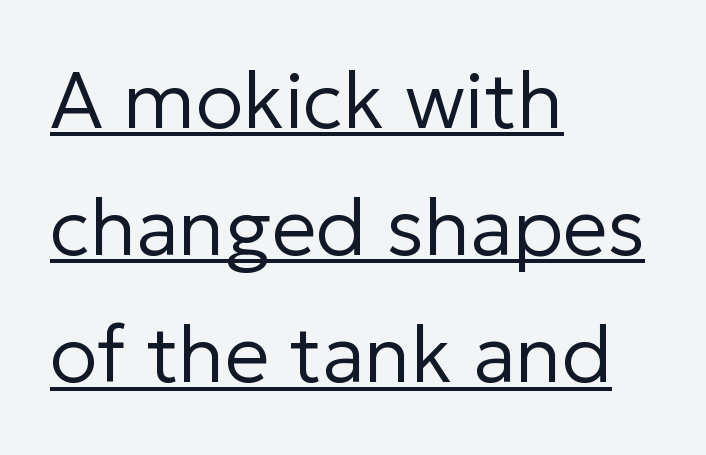
The image shows 79 px regular-weight sans-serif type, upright; set left-aligned, normal line spacing (1.61x), normal letter spacing, underlined; low stroke contrast and a medium x-height.
